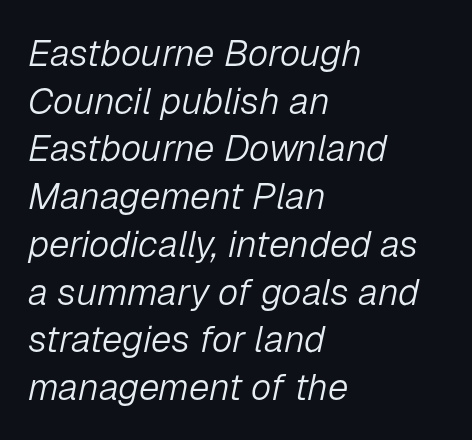
The glyphs look as if they've been sheared to an angle. Think of a printed novel: that variable character pitch is what you see here. Baseline-to-baseline distance is the conventional proportion of letter height. This is not heavy type; no bold has been used. Check under the words: just untouched page. All the whitespace from short lines collects on the right.
